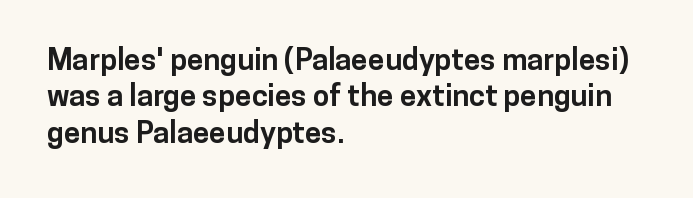
Q: Is the text bold? A: Yes.
Q: Is the text italic (slanted)? A: No, it is upright.
Q: Is the typeface a serif or a sans-serif typeface? A: Sans-serif.
Q: Is the text underlined? A: No.
Q: How is the paragraph aligned? A: Left-aligned.
Q: Is the spacing between letters normal or unusually wide? A: Normal.
Q: Width (condensed, normal, or wide)? A: Normal.
Q: Stroke contrast? A: Low.
Q: x-height? A: Medium.
Q: Monospaced? A: No.
